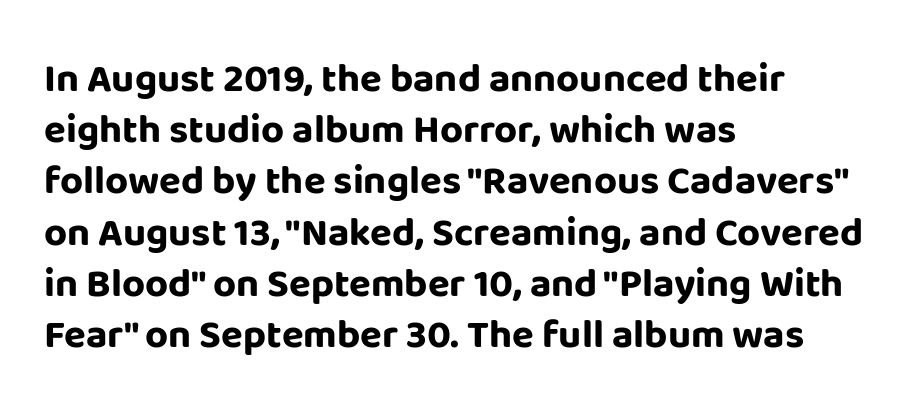
The image shows 40 px bold sans-serif type, upright; set left-aligned, normal line spacing (1.28x), normal letter spacing, not underlined; low stroke contrast and a large x-height.
